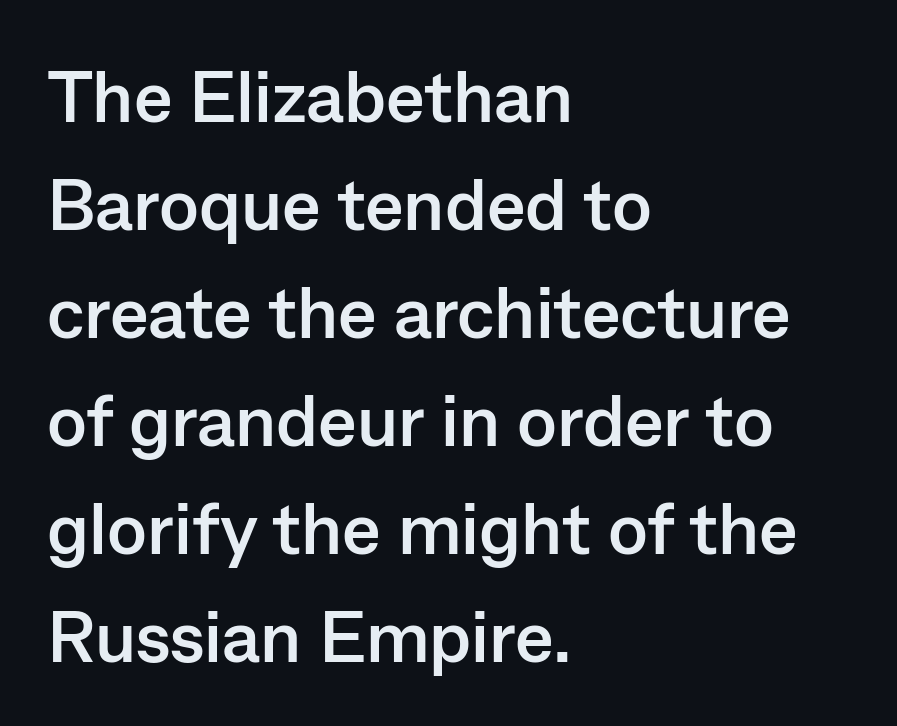
The image shows 73 px semibold sans-serif type, upright; set left-aligned, normal line spacing (1.48x), normal letter spacing, not underlined; low stroke contrast and a medium x-height.
